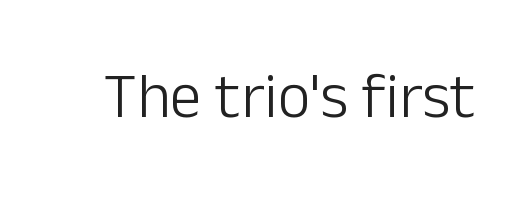
Q: Is the text bold? A: No.
Q: Is the text italic (slanted)? A: No, it is upright.
Q: Is the typeface a serif or a sans-serif typeface? A: Sans-serif.
Q: Is the text underlined? A: No.
Q: Is the spacing between letters normal or unusually wide? A: Normal.
Q: Width (condensed, normal, or wide)? A: Normal.
Q: Stroke contrast? A: Low.
Q: x-height? A: Medium.
Q: Monospaced? A: No.
